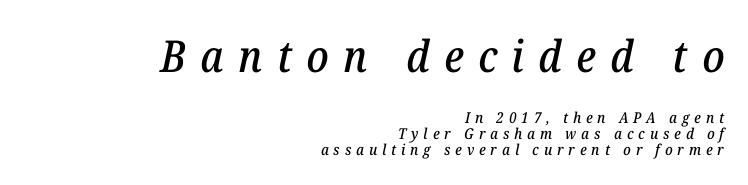
In terms of letterform style, serifs are clearly present. You could only call the tracking loose — the letters float apart. How would I describe the line gaps? Narrow and economical. A typesetter would call this proportional, since set widths differ per character. Layout note: lines flush right.
